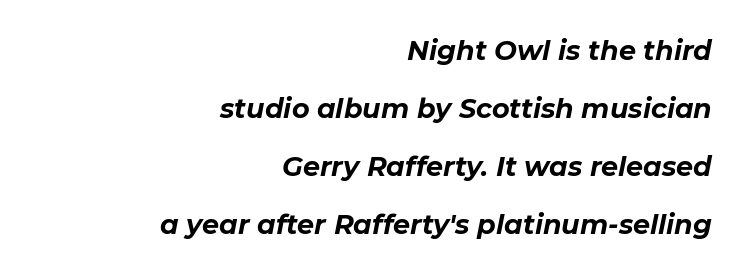
Q: Is the text bold? A: Yes.
Q: Is the text italic (slanted)? A: Yes, it leans right by about 11 degrees.
Q: Is the text underlined? A: No.
Q: How is the paragraph aligned? A: Right-aligned.
Q: Is the spacing between letters normal or unusually wide? A: Normal.
Q: Is the spacing between lines tight, normal or loose? A: Loose.
